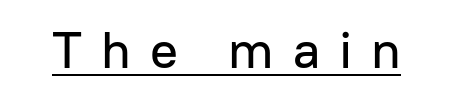
Q: Is the text italic (slanted)? A: No, it is upright.
Q: Is the typeface a serif or a sans-serif typeface? A: Sans-serif.
Q: Is the text underlined? A: Yes.
Q: Is the spacing between letters normal or unusually wide? A: Unusually wide.
Q: Width (condensed, normal, or wide)? A: Normal.
Q: Stroke contrast? A: Low.
Q: x-height? A: Medium.
Q: Monospaced? A: No.
